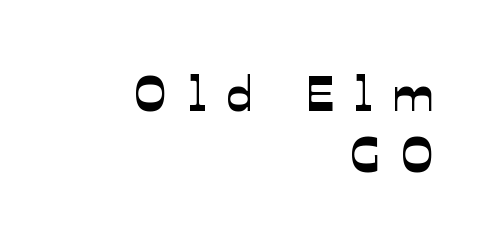
{"serif": "no", "width": "normal", "stroke_contrast": "low", "x_height": "medium", "monospaced": "no", "underline": "no", "align": "right", "line_spacing": "normal", "line_spacing_ratio": 1.25, "letter_spacing": "wide", "letter_spacing_em": 0.41, "glyph_px": 49}
